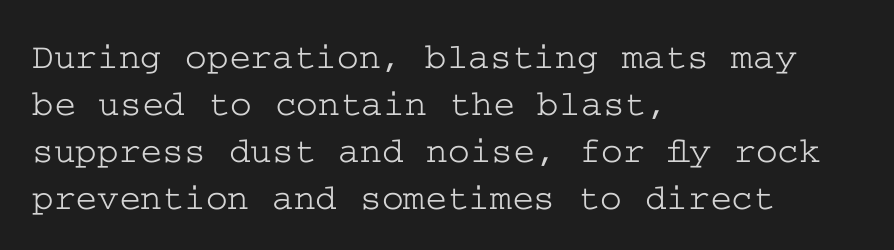
Reading down the column, the eye jumps a familiar distance to each next line. The passage shown is not underscored anywhere. If you drew a line through each stem, it would be perfectly vertical. Caption: multi-line text, flush left, ragged right.
